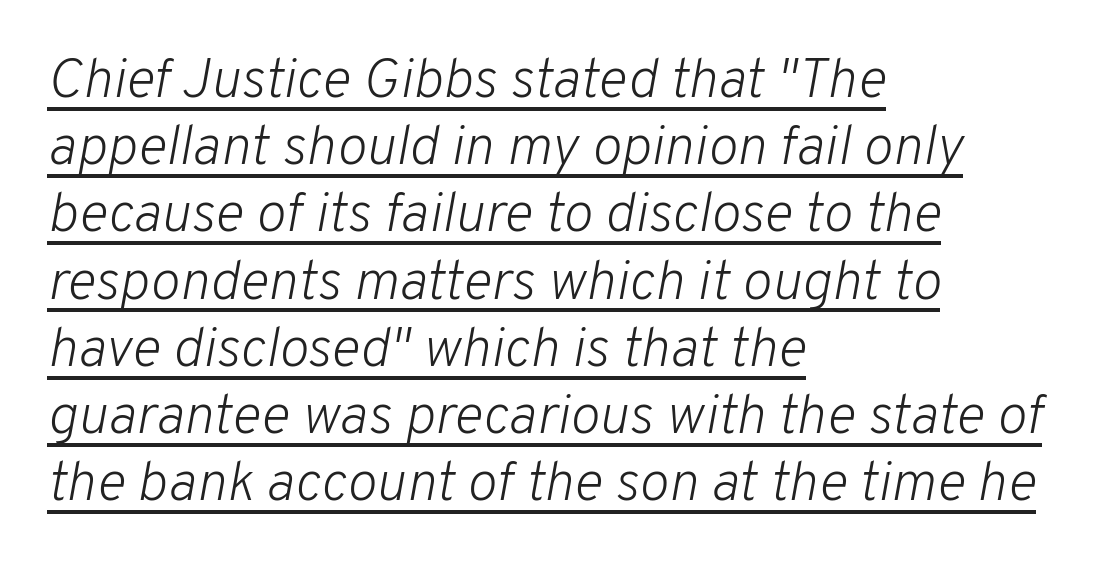
The rendering applies a slant to the glyphs. Stroke mass is kept to a normal reading level or below. Character widths vary here, with narrow letters taking less room than wide ones. This rendering leaves character spacing at its baseline value. Notice how the passage keeps a crisp vertical edge on the left only.
